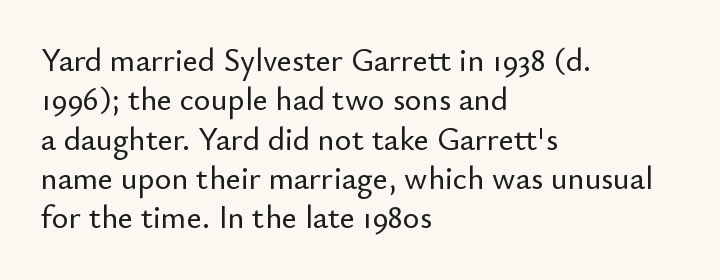
{"serif": "no", "italic": "no", "width": "normal", "stroke_contrast": "low", "x_height": "small", "monospaced": "no", "underline": "no", "align": "left", "line_spacing_ratio": 1.23, "letter_spacing": "normal", "letter_spacing_em": 0.0, "glyph_px": 32}
